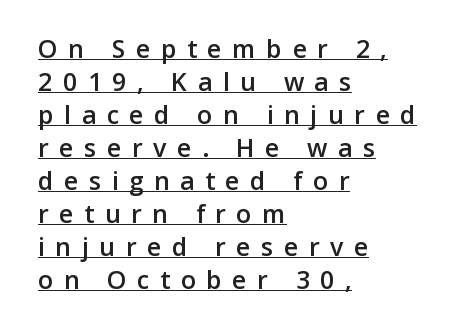
Every row of glyphs begins at an identical x-position on the left. The tracking reads as deliberately expanded to a designer's eye. Rows of type keep a routine distance in the vertical direction. The specimen reads as upright at a glance. The glyphs are accompanied by a horizontal stroke just below them.
